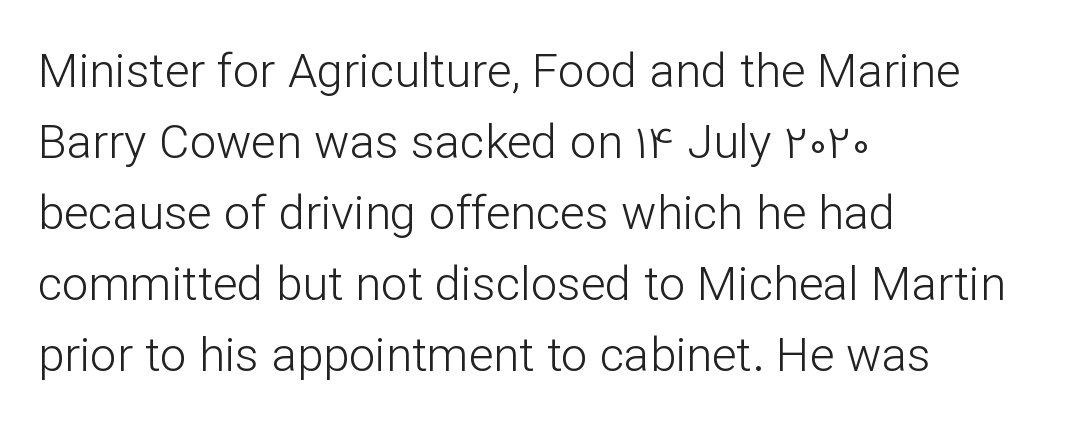
A typesetter would label this face a sans. No extra ink here — the face is not bold. Each letter keeps its own natural width here, so spacing adapts to shape. Glance below the letters and you will spot only blank space.
